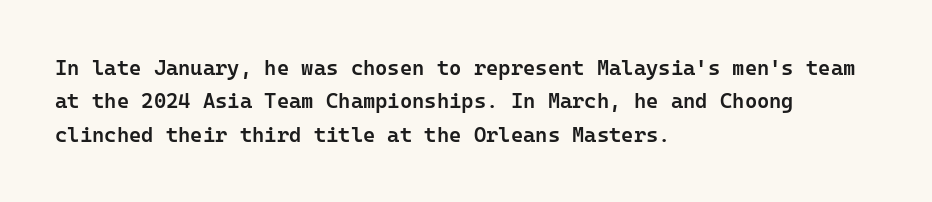
{"italic": "no", "bold": "semi", "underline": "no", "align": "left", "line_spacing": "normal", "line_spacing_ratio": 1.59, "letter_spacing": "normal", "letter_spacing_em": 0.0, "glyph_px": 21}
